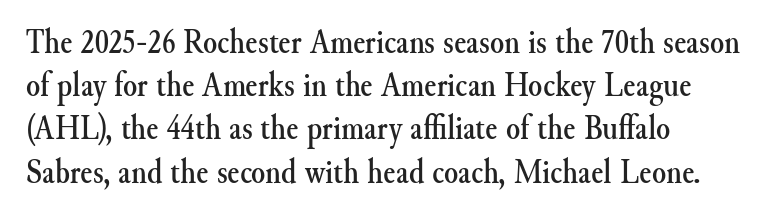
{"serif": "yes", "italic": "no", "width": "normal", "stroke_contrast": "medium", "x_height": "small", "monospaced": "no", "underline": "no", "line_spacing_ratio": 1.2, "letter_spacing": "normal", "letter_spacing_em": 0.0, "glyph_px": 36}
